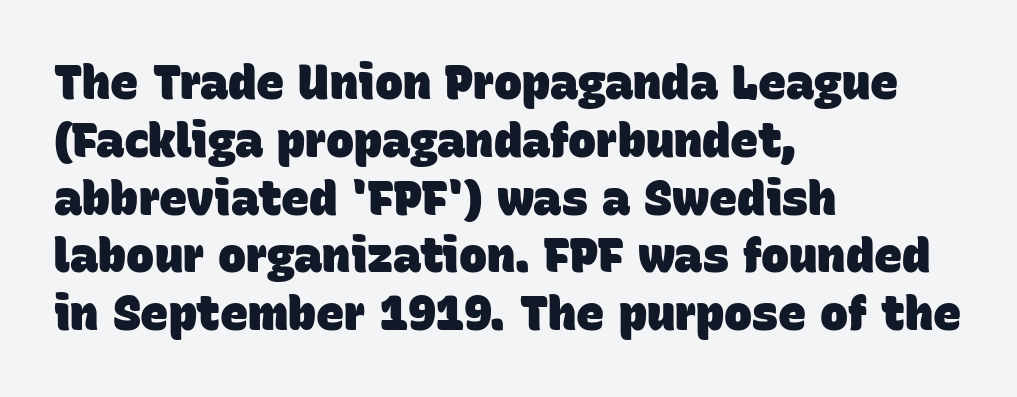
{"serif": "no", "bold": "yes", "weight": "heavy", "width": "normal", "stroke_contrast": "low", "x_height": "large", "monospaced": "no", "underline": "no", "align": "left", "line_spacing_ratio": 1.23, "letter_spacing": "normal", "letter_spacing_em": 0.0, "glyph_px": 47}
